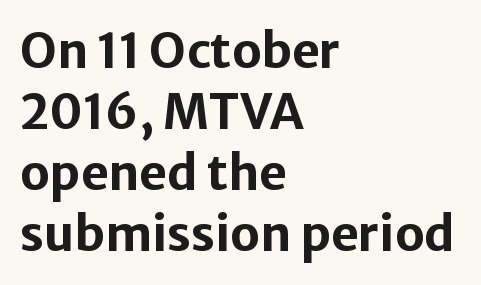
Q: Is the text bold? A: Yes.
Q: Is the text italic (slanted)? A: No, it is upright.
Q: Is the typeface a serif or a sans-serif typeface? A: Sans-serif.
Q: Is the text underlined? A: No.
Q: How is the paragraph aligned? A: Left-aligned.
Q: Is the spacing between letters normal or unusually wide? A: Normal.
Q: Is the spacing between lines tight, normal or loose? A: Normal.
Q: Width (condensed, normal, or wide)? A: Normal.
Q: Stroke contrast? A: Low.
Q: x-height? A: Medium.
Q: Monospaced? A: No.
